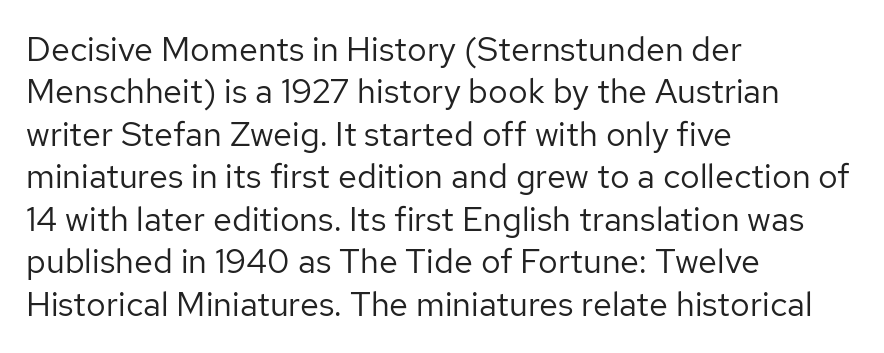
Looks like regular typesetting: each glyph gets only the width it needs. The designer went with a sans here, leaving each stem footless. In CSS terms this would be text-align: left. Check the space under the baseline: it is left empty. The specimen reads as upright at a glance.
